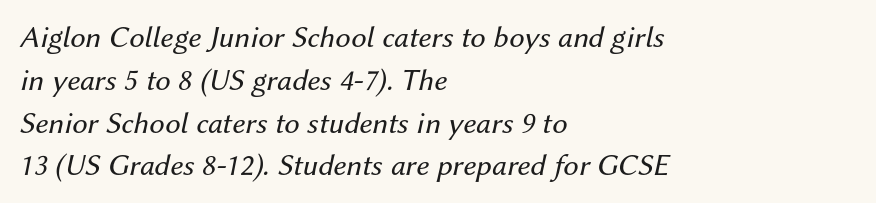
Q: Is the text bold? A: No.
Q: Is the text italic (slanted)? A: Yes, it leans right by about 12 degrees.
Q: Is the text underlined? A: No.
Q: How is the paragraph aligned? A: Left-aligned.
Q: Is the spacing between letters normal or unusually wide? A: Normal.
Q: Is the spacing between lines tight, normal or loose? A: Normal.
Q: Width (condensed, normal, or wide)? A: Normal.
Q: Stroke contrast? A: Medium.
Q: x-height? A: Medium.
Q: Monospaced? A: No.
